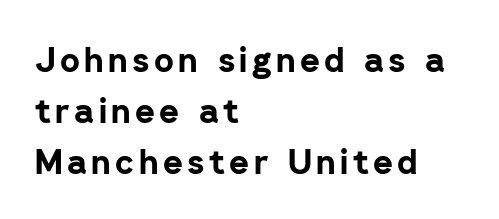
{"serif": "no", "italic": "no", "bold": "yes", "weight": "bold", "width": "normal", "stroke_contrast": "low", "x_height": "medium", "monospaced": "no", "underline": "no", "align": "left", "line_spacing": "normal", "line_spacing_ratio": 1.5, "glyph_px": 34}
